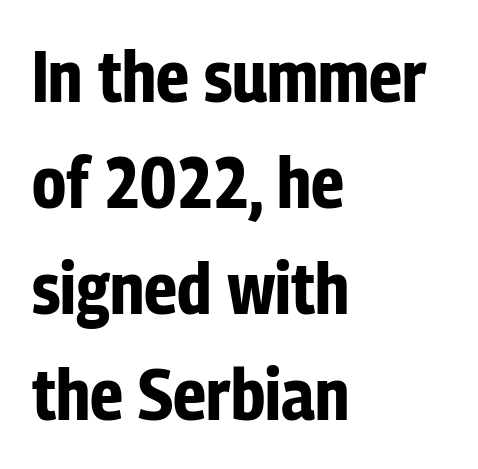
Q: Is the text bold? A: Yes.
Q: Is the text italic (slanted)? A: No, it is upright.
Q: Is the typeface a serif or a sans-serif typeface? A: Sans-serif.
Q: Is the text underlined? A: No.
Q: How is the paragraph aligned? A: Left-aligned.
Q: Is the spacing between letters normal or unusually wide? A: Normal.
Q: Is the spacing between lines tight, normal or loose? A: Normal.
Q: Width (condensed, normal, or wide)? A: Condensed.
Q: Stroke contrast? A: Low.
Q: x-height? A: Medium.
Q: Monospaced? A: No.
